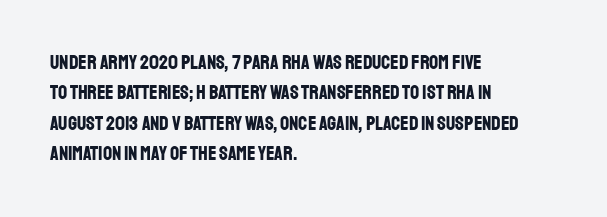
The image shows 20 px bold type, upright; set left-aligned, normal line spacing (1.52x), normal letter spacing, not underlined.
